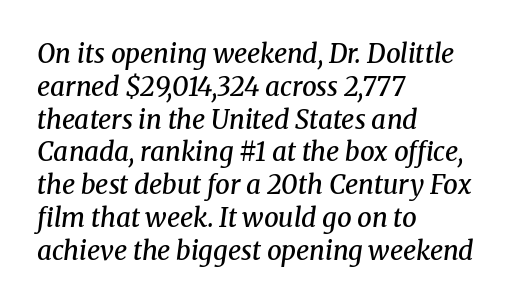
Q: Is the text bold? A: Semi-bold.
Q: Is the text italic (slanted)? A: Yes, it leans right by about 8 degrees.
Q: Is the text underlined? A: No.
Q: How is the paragraph aligned? A: Left-aligned.
Q: Is the spacing between letters normal or unusually wide? A: Normal.
Q: Is the spacing between lines tight, normal or loose? A: Normal.
